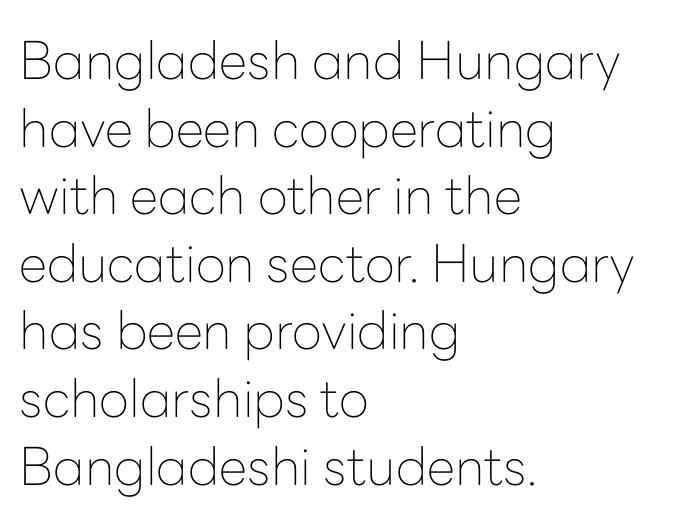
Q: Is the text bold? A: No.
Q: Is the text italic (slanted)? A: No, it is upright.
Q: Is the typeface a serif or a sans-serif typeface? A: Sans-serif.
Q: Is the text underlined? A: No.
Q: How is the paragraph aligned? A: Left-aligned.
Q: Is the spacing between letters normal or unusually wide? A: Normal.
Q: Is the spacing between lines tight, normal or loose? A: Normal.
Q: Width (condensed, normal, or wide)? A: Normal.
Q: Stroke contrast? A: Low.
Q: x-height? A: Medium.
Q: Monospaced? A: No.
